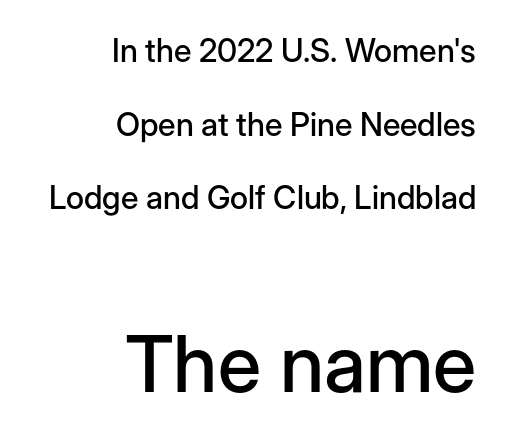
The image shows 79 px sans-serif type, upright; set right-aligned, loose line spacing (2.3x), normal letter spacing, not underlined; the second (bottom) block is 2.47x larger; low stroke contrast and a medium x-height.
